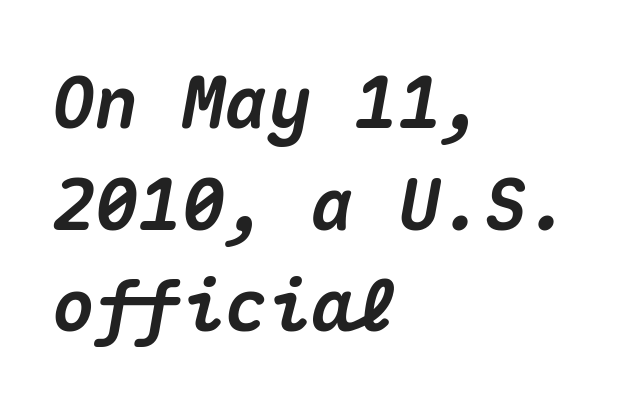
The image shows 72 px heavy type, italic (leaning right), monospaced; set left-aligned, normal line spacing (1.41x), normal letter spacing, not underlined; medium stroke contrast and a medium x-height.
